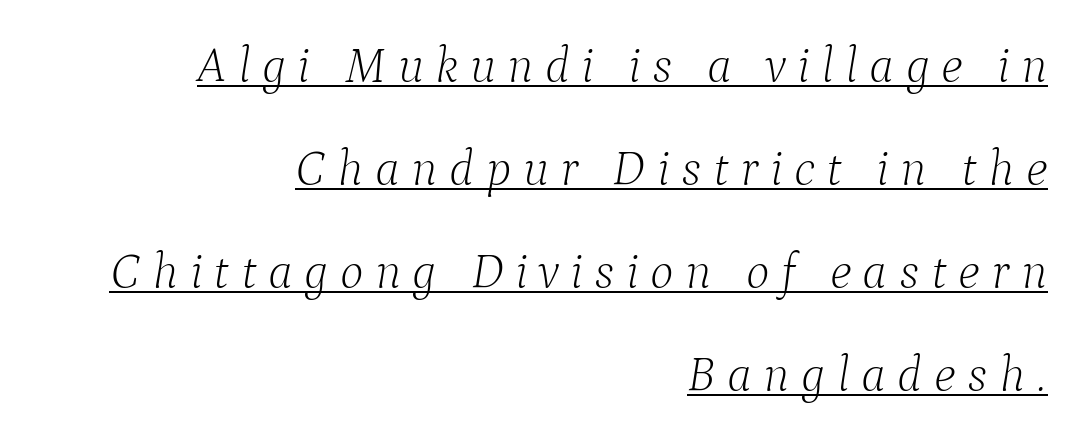
{"serif": "yes", "italic": "yes", "lean": "right", "slant_degrees": 9, "bold": "no", "weight": "light", "width": "normal", "stroke_contrast": "low", "x_height": "medium", "monospaced": "no", "underline": "yes", "align": "right", "line_spacing": "loose", "line_spacing_ratio": 2.06, "letter_spacing": "wide", "letter_spacing_em": 0.23, "glyph_px": 50}
